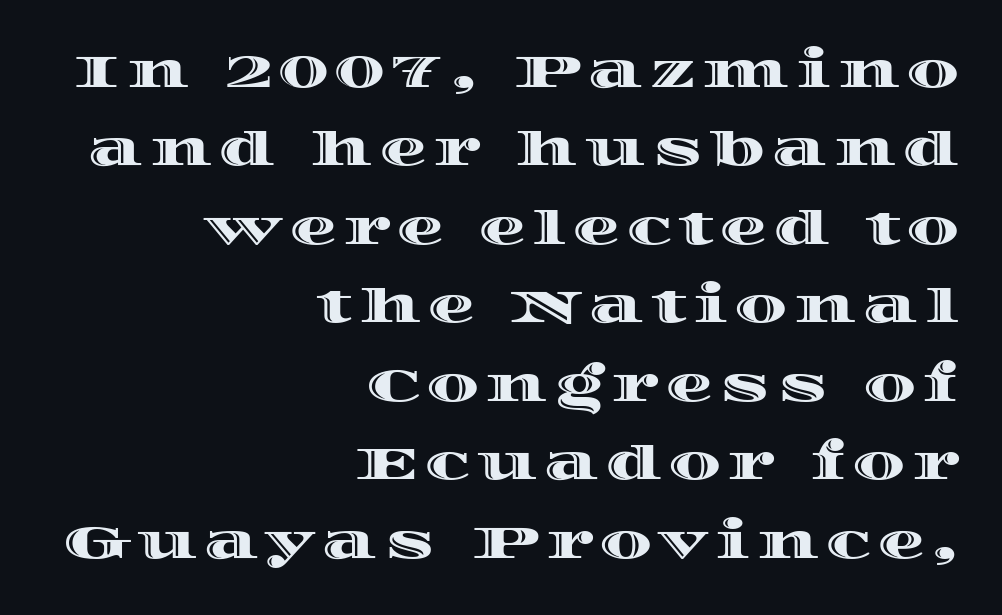
Q: Is the text italic (slanted)? A: No, it is upright.
Q: Is the text underlined? A: No.
Q: How is the paragraph aligned? A: Right-aligned.
Q: Is the spacing between lines tight, normal or loose? A: Normal.
Q: Width (condensed, normal, or wide)? A: Wide.
Q: x-height? A: Large.
Q: Monospaced? A: No.
